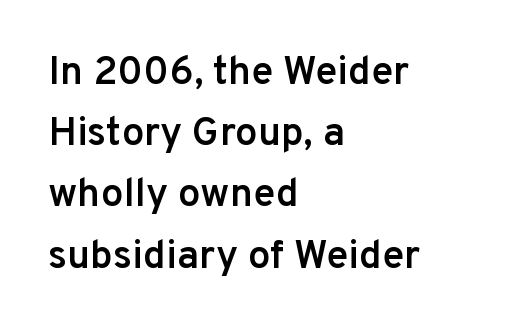
Leftover space on each line is placed entirely after the last word. The zone under the glyphs is completely vacant. What kind of face is this? One without serifs — a sans. Posture: upright roman.
